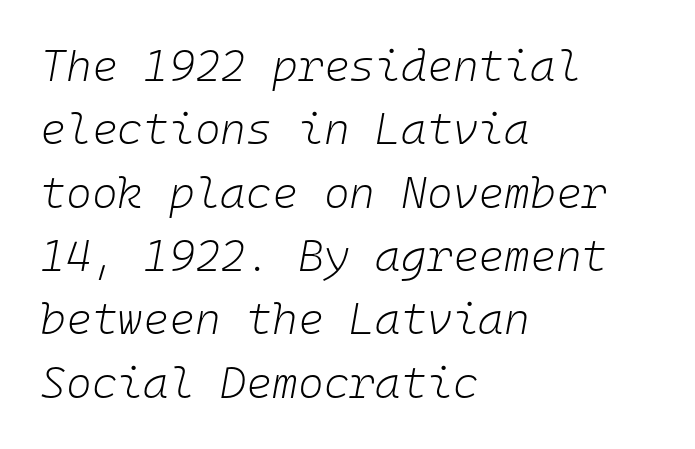
{"italic": "yes", "lean": "right", "slant_degrees": 10, "bold": "no", "weight": "light", "width": "normal", "stroke_contrast": "low", "x_height": "medium", "monospaced": "yes", "underline": "no", "align": "left", "line_spacing": "normal", "line_spacing_ratio": 1.44, "letter_spacing": "normal", "letter_spacing_em": 0.0, "glyph_px": 44}
